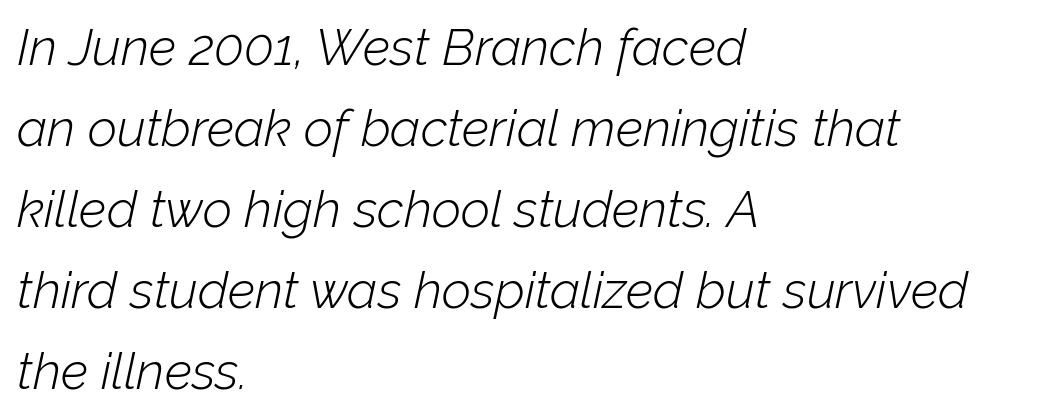
The image shows 51 px light type, italic (leaning right); set left-aligned, normal line spacing (1.59x), normal letter spacing, not underlined; low stroke contrast and a medium x-height.
